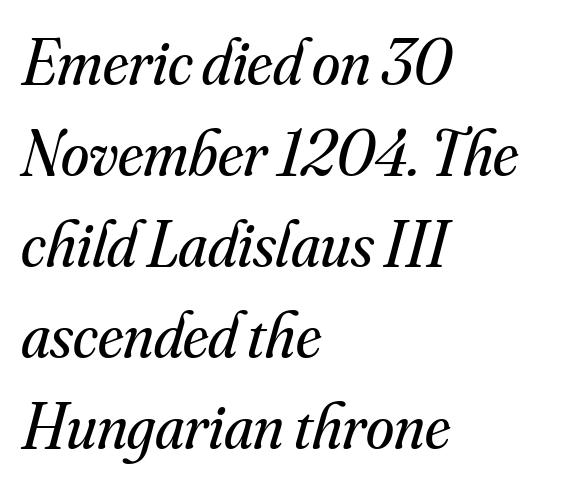
The image shows 64 px regular-weight serif type, italic (leaning right); set left-aligned, normal line spacing (1.42x), normal letter spacing, not underlined; medium stroke contrast and a small x-height.
